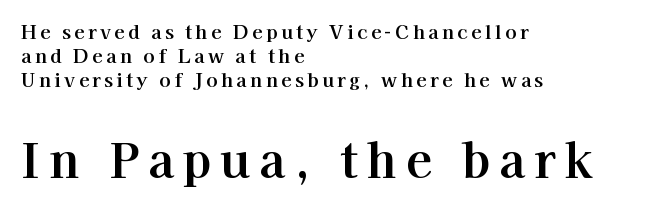
Q: Is the text italic (slanted)? A: No, it is upright.
Q: Is the typeface a serif or a sans-serif typeface? A: Serif.
Q: Is the text underlined? A: No.
Q: How is the paragraph aligned? A: Left-aligned.
Q: Is the spacing between lines tight, normal or loose? A: Normal.
Q: Which block of text is set in a larger size, the first (top) or the second (bottom)? A: The second (bottom) one.
Q: Width (condensed, normal, or wide)? A: Normal.
Q: Stroke contrast? A: High.
Q: x-height? A: Medium.
Q: Monospaced? A: No.
